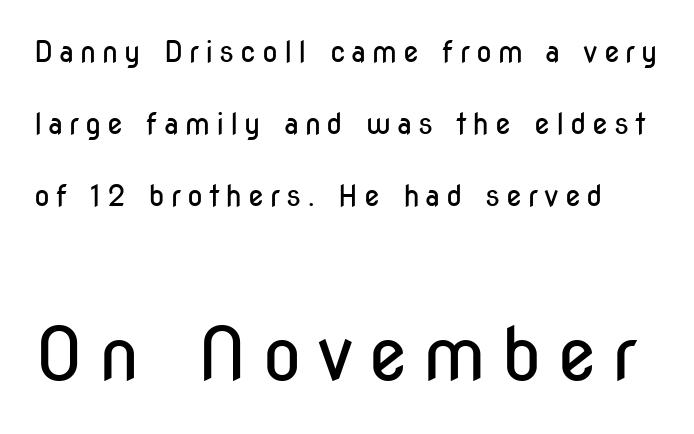
{"serif": "no", "italic": "no", "bold": "no", "weight": "regular", "width": "condensed", "stroke_contrast": "low", "x_height": "medium", "monospaced": "no", "underline": "no", "line_spacing": "loose", "line_spacing_ratio": 2.49, "letter_spacing": "wide", "letter_spacing_em": 0.2, "larger_block": "second", "size_ratio": 2.52, "glyph_px": 73}
